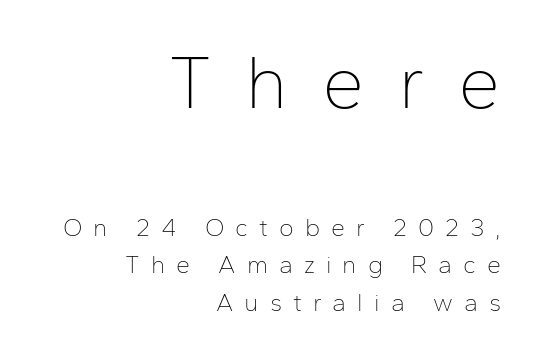
This is roman type, the default non-slanted kind. Right-aligned paragraph, ragged on the left. Font category for this specimen: sans-serif. Is this a heavy cut? Hardly; it is regular or lighter. Leading: standard.
